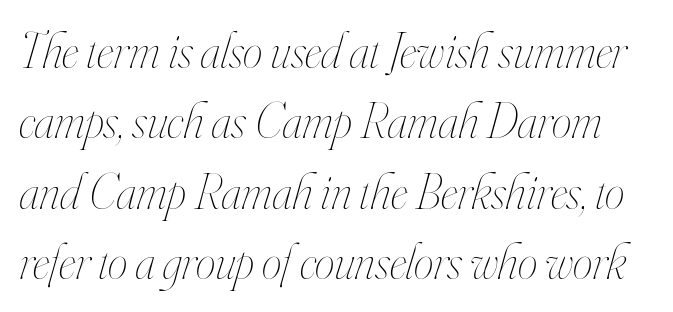
{"italic": "yes", "lean": "right", "slant_degrees": 16, "bold": "no", "weight": "thin", "width": "condensed", "stroke_contrast": "high", "x_height": "small", "monospaced": "no", "underline": "no", "line_spacing": "normal", "line_spacing_ratio": 1.41, "letter_spacing": "normal", "letter_spacing_em": 0.0, "glyph_px": 50}
